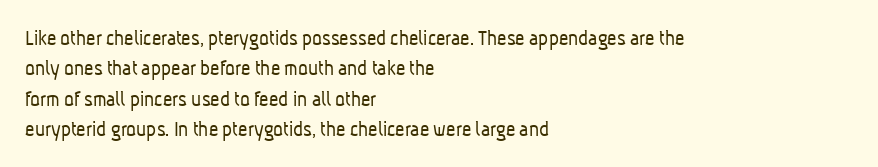
{"bold": "no", "underline": "no", "align": "left", "line_spacing": "normal", "line_spacing_ratio": 1.32, "letter_spacing": "normal", "letter_spacing_em": 0.0, "glyph_px": 23}
